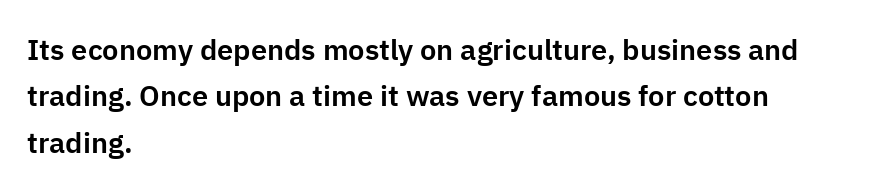
Q: Is the text italic (slanted)? A: No, it is upright.
Q: Is the typeface a serif or a sans-serif typeface? A: Sans-serif.
Q: Is the text underlined? A: No.
Q: How is the paragraph aligned? A: Left-aligned.
Q: Is the spacing between letters normal or unusually wide? A: Normal.
Q: Is the spacing between lines tight, normal or loose? A: Normal.
Q: Width (condensed, normal, or wide)? A: Normal.
Q: Stroke contrast? A: Low.
Q: x-height? A: Medium.
Q: Monospaced? A: No.
